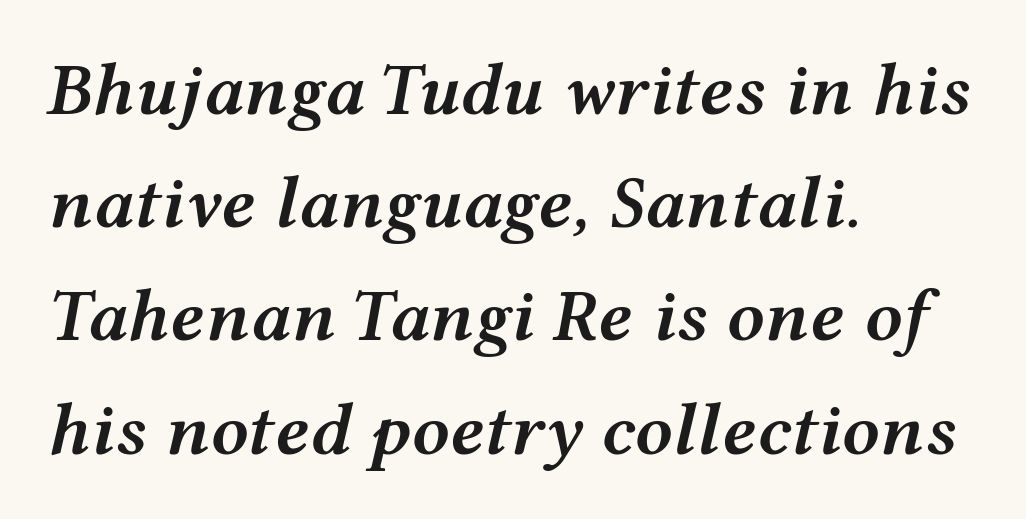
Each letter keeps its own natural width here, so spacing adapts to shape. Underline: absent. The rendering keeps characters at their native spacing. The text carries the slant typical of an italic or oblique font. These lines stack with their left ends in a neat column.
